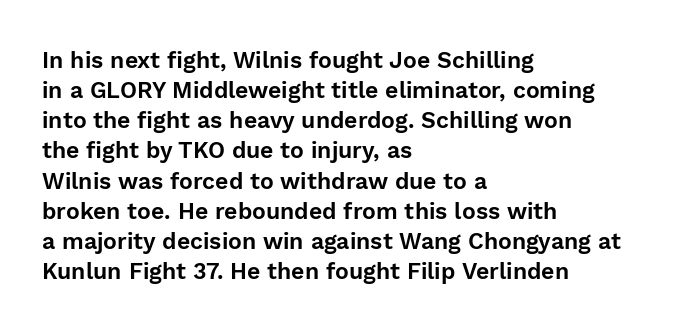
The ragged edge is on the right, which tells us the setting is flush left. What's the leading like? Ordinary, nothing unusual. Posture: straight, roman, zero tilt. The face used here is rendered with its standard letterfit. Letters rest on an invisible, unmarked baseline.
